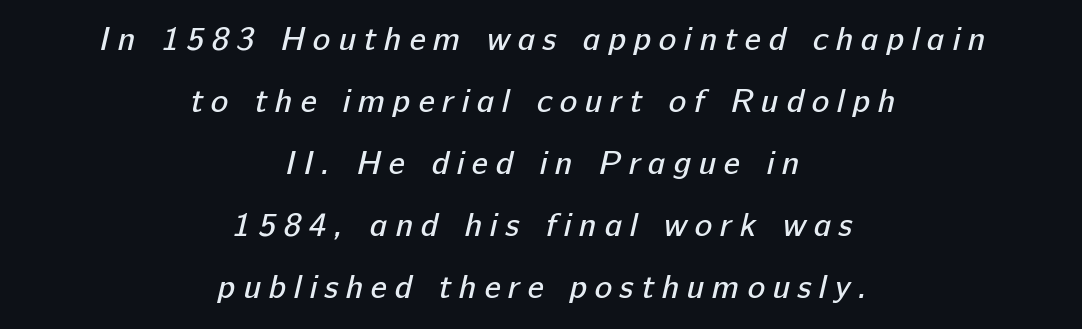
{"serif": "no", "bold": "no", "weight": "regular", "width": "normal", "stroke_contrast": "low", "x_height": "medium", "monospaced": "no", "underline": "no", "align": "center", "line_spacing_ratio": 1.88, "letter_spacing": "wide", "letter_spacing_em": 0.23, "glyph_px": 33}
